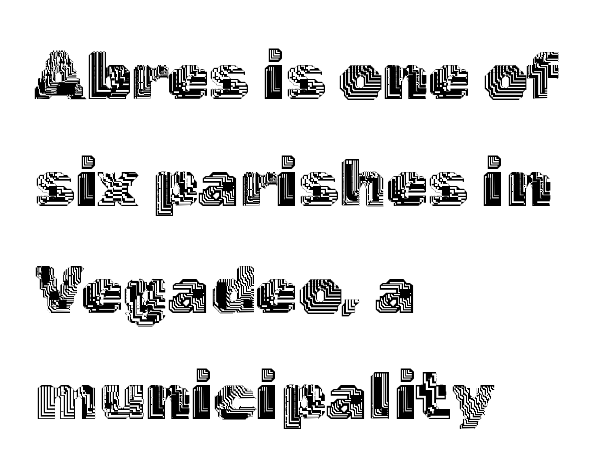
The image shows 68 px text type, upright; set left-aligned, normal line spacing (1.57x), normal letter spacing, not underlined; a medium x-height.
